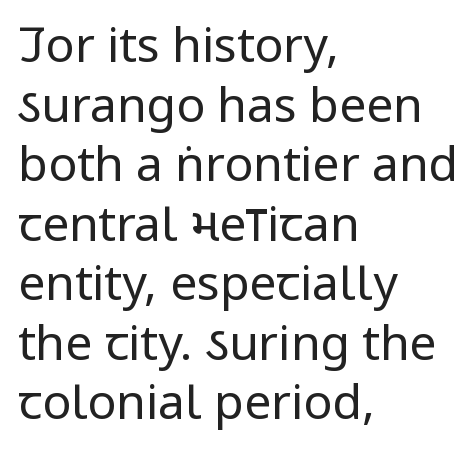
Q: Is the text bold? A: No.
Q: Is the text italic (slanted)? A: No, it is upright.
Q: Is the typeface a serif or a sans-serif typeface? A: Sans-serif.
Q: Is the text underlined? A: No.
Q: How is the paragraph aligned? A: Left-aligned.
Q: Is the spacing between letters normal or unusually wide? A: Normal.
Q: Width (condensed, normal, or wide)? A: Condensed.
Q: Stroke contrast? A: Low.
Q: x-height? A: Large.
Q: Monospaced? A: No.
